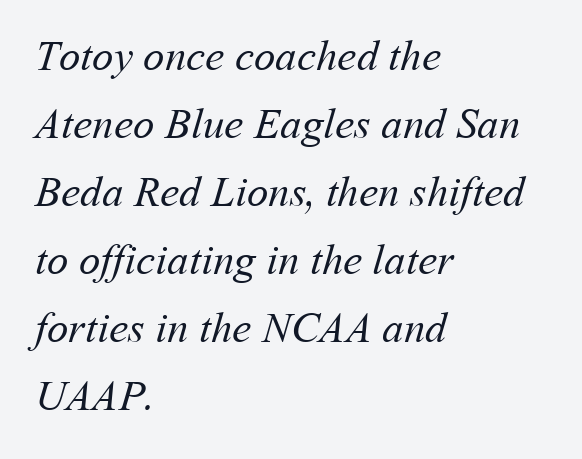
The image shows 43 px regular-weight type; set left-aligned, normal line spacing (1.58x), normal letter spacing, not underlined; medium stroke contrast and a medium x-height.
